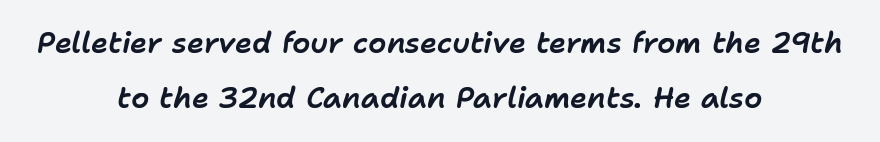
The image shows 29 px text type, italic (leaning right); set centered, loose line spacing (1.9x), normal letter spacing, not underlined; low stroke contrast and a medium x-height.
